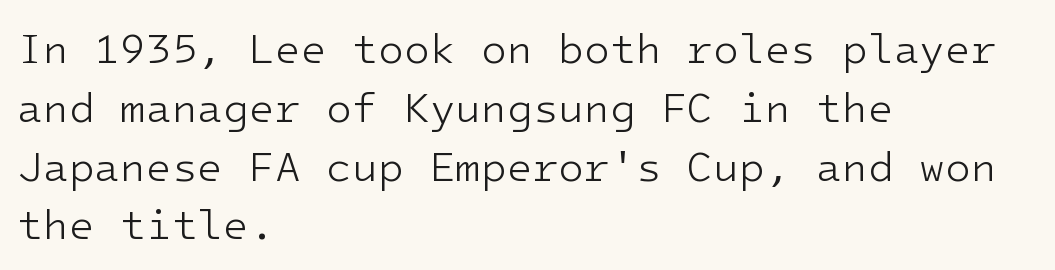
{"serif": "no", "italic": "no", "bold": "no", "weight": "light", "width": "normal", "stroke_contrast": "low", "x_height": "medium", "underline": "no", "align": "left", "line_spacing": "normal", "line_spacing_ratio": 1.4, "letter_spacing": "normal", "letter_spacing_em": 0.0, "glyph_px": 42}
